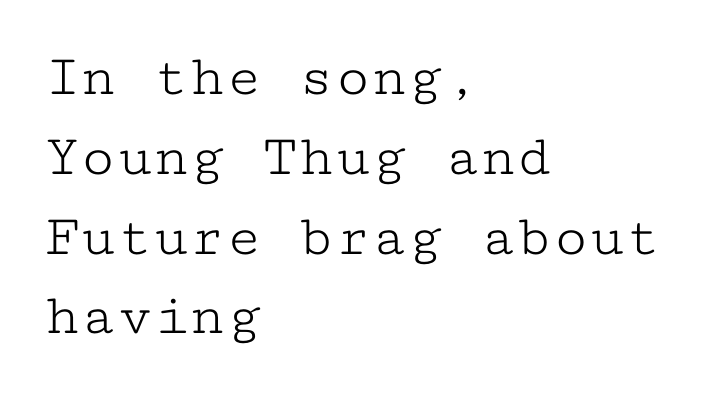
Q: Is the text bold? A: No.
Q: Is the text italic (slanted)? A: No, it is upright.
Q: Is the typeface a serif or a sans-serif typeface? A: Serif.
Q: Is the text underlined? A: No.
Q: How is the paragraph aligned? A: Left-aligned.
Q: Is the spacing between letters normal or unusually wide? A: Normal.
Q: Is the spacing between lines tight, normal or loose? A: Normal.
Q: Width (condensed, normal, or wide)? A: Wide.
Q: Stroke contrast? A: Low.
Q: x-height? A: Medium.
Q: Monospaced? A: Yes.
